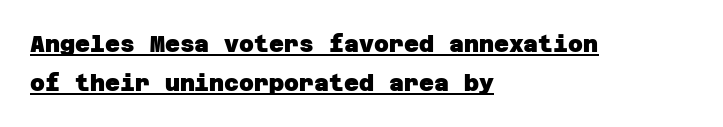
Q: Is the text bold? A: Yes.
Q: Is the text underlined? A: Yes.
Q: How is the paragraph aligned? A: Left-aligned.
Q: Is the spacing between letters normal or unusually wide? A: Normal.
Q: Is the spacing between lines tight, normal or loose? A: Normal.
